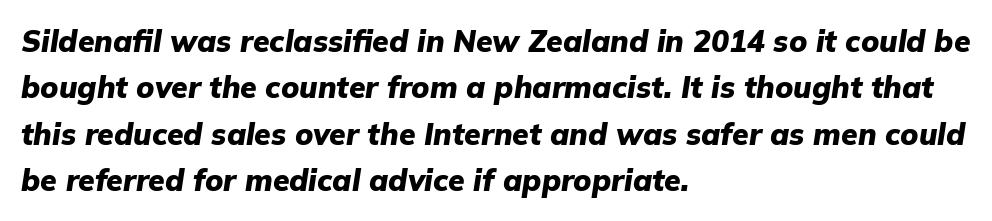
Where is the straight margin? On the left. Honestly, the row spacing looks completely unremarkable. Chunky letters — that's bold for sure. The area under the type is left untouched. Glyph-to-glyph distance matches everyday printed text.
